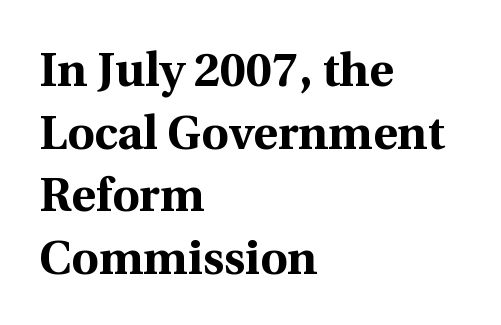
The image shows 47 px bold serif type, upright; set left-aligned, normal line spacing (1.33x), normal letter spacing, not underlined; a medium x-height.
